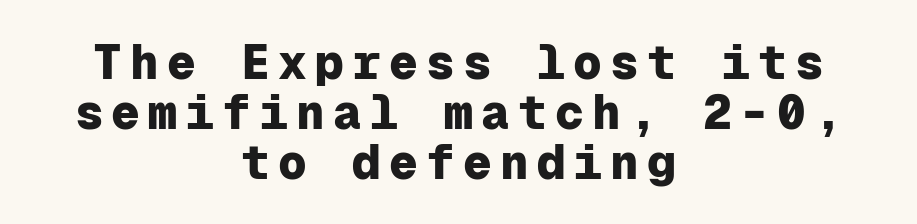
{"serif": "no", "italic": "no", "bold": "yes", "weight": "heavy", "width": "normal", "stroke_contrast": "low", "x_height": "medium", "monospaced": "yes", "underline": "no", "align": "center", "line_spacing": "tight", "line_spacing_ratio": 1.04, "glyph_px": 48}
